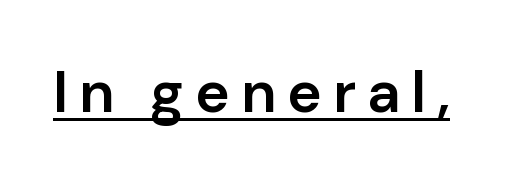
Q: Is the text bold? A: Semi-bold.
Q: Is the text italic (slanted)? A: No, it is upright.
Q: Is the typeface a serif or a sans-serif typeface? A: Sans-serif.
Q: Is the text underlined? A: Yes.
Q: Width (condensed, normal, or wide)? A: Normal.
Q: Stroke contrast? A: Low.
Q: x-height? A: Medium.
Q: Monospaced? A: No.
